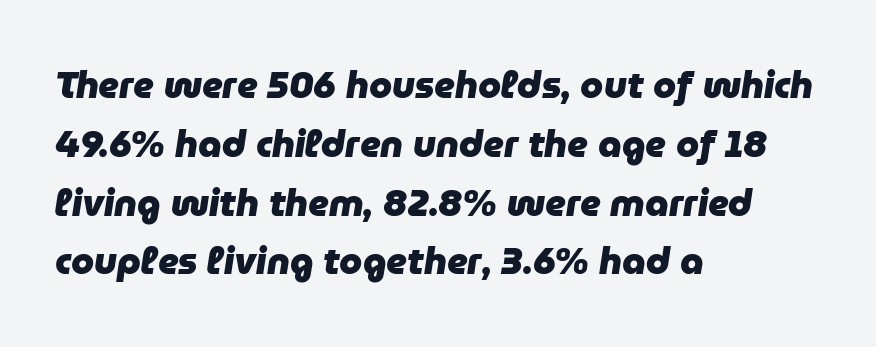
Q: Is the text bold? A: Yes.
Q: Is the text italic (slanted)? A: Yes, it leans right by about 9 degrees.
Q: Is the text underlined? A: No.
Q: How is the paragraph aligned? A: Left-aligned.
Q: Is the spacing between letters normal or unusually wide? A: Normal.
Q: Is the spacing between lines tight, normal or loose? A: Normal.
Q: Width (condensed, normal, or wide)? A: Normal.
Q: Stroke contrast? A: Low.
Q: x-height? A: Medium.
Q: Monospaced? A: No.
